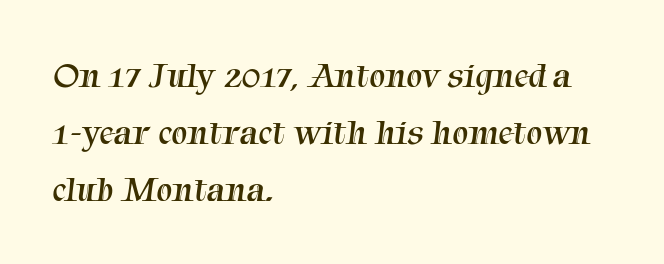
The image shows 36 px regular-weight serif type; set left-aligned, normal line spacing (1.58x), normal letter spacing, not underlined; medium stroke contrast and a medium x-height.
